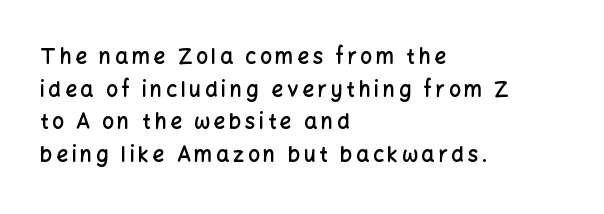
The image shows 21 px text type, upright; set left-aligned, normal line spacing (1.55x), not underlined.
